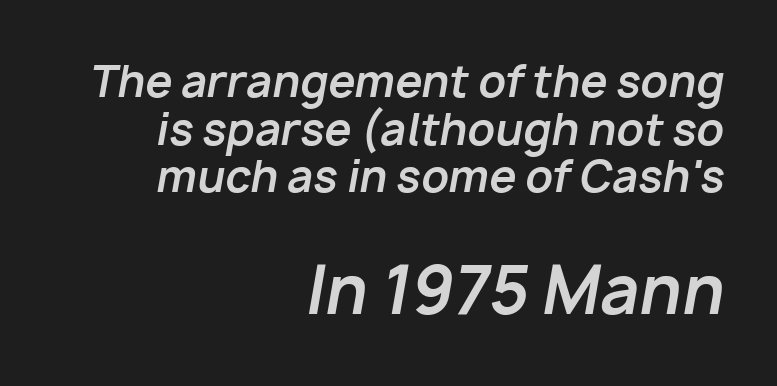
{"italic": "yes", "lean": "right", "slant_degrees": 10, "bold": "yes", "weight": "bold", "width": "normal", "stroke_contrast": "low", "x_height": "medium", "monospaced": "no", "underline": "no", "align": "right", "line_spacing": "tight", "line_spacing_ratio": 1.11, "letter_spacing": "normal", "letter_spacing_em": 0.0, "larger_block": "second", "size_ratio": 1.51, "glyph_px": 65}
